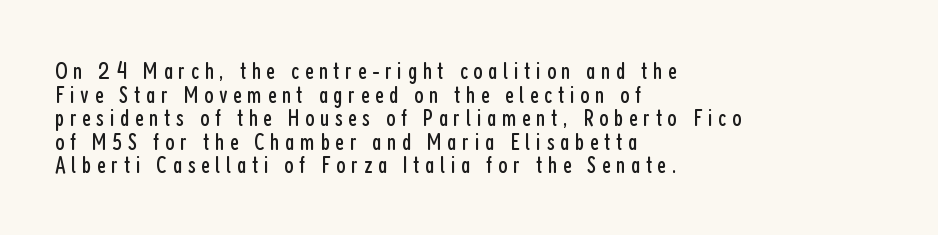
Q: Is the text bold? A: No.
Q: Is the text italic (slanted)? A: No, it is upright.
Q: Is the text underlined? A: No.
Q: How is the paragraph aligned? A: Left-aligned.
Q: Is the spacing between letters normal or unusually wide? A: Unusually wide.
Q: Is the spacing between lines tight, normal or loose? A: Tight.
